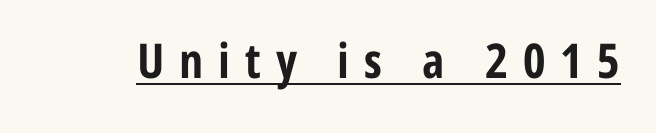
The image shows 48 px bold, condensed sans-serif type, upright; set unusually wide letter spacing (+0.31 em), underlined; low stroke contrast and a medium x-height.
